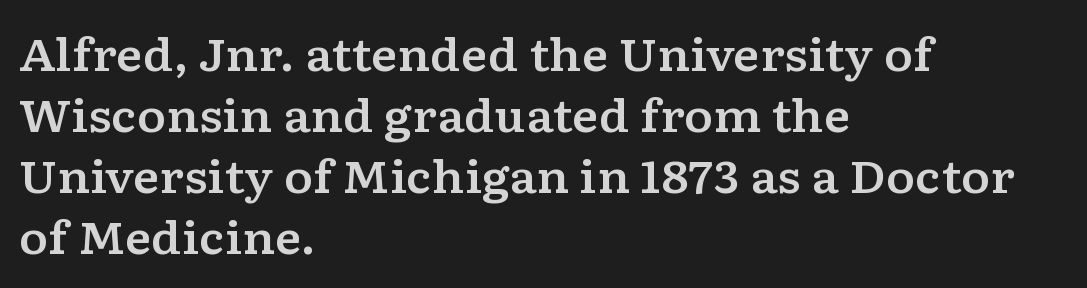
{"serif": "yes", "italic": "no", "width": "wide", "stroke_contrast": "low", "x_height": "medium", "monospaced": "no", "underline": "no", "align": "left", "line_spacing": "normal", "line_spacing_ratio": 1.39, "letter_spacing": "normal", "letter_spacing_em": 0.0, "glyph_px": 44}
